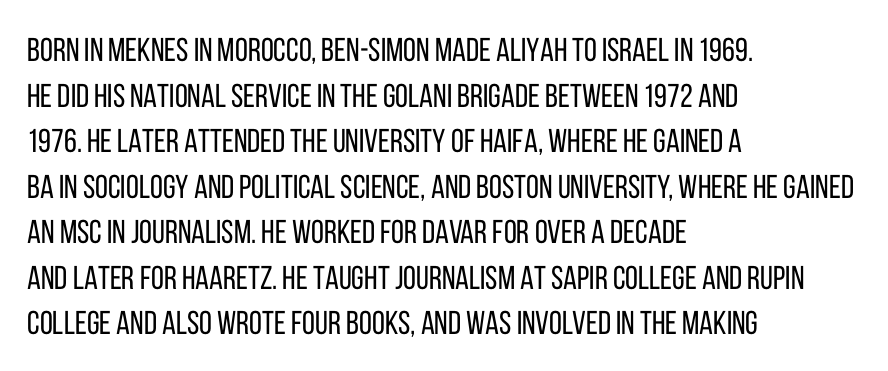
The image shows 33 px regular-weight, condensed sans-serif type, upright; set left-aligned, normal line spacing (1.38x), normal letter spacing, not underlined; low stroke contrast and a large x-height.
